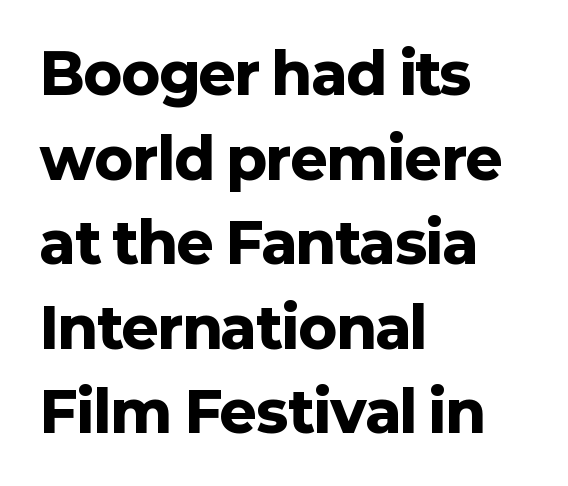
The leading is moderate, giving the passage an even texture. Bare-footed words on every line. Strokes here are thick enough to call this a true bold. Characters follow at the spacing the type designer built in. This is roman type, the default non-slanted kind. These lines are set flush left with a ragged right edge.
